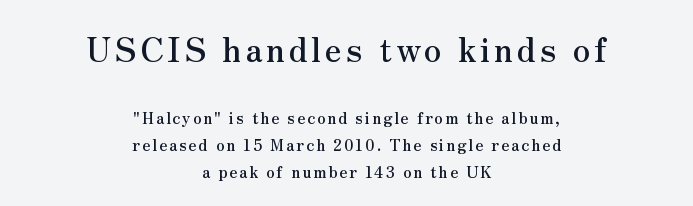
The strip under each line holds only bare page. Spacing verdict: proportional, widths tailored to each character. Characters remain perfectly vertical along every line. Regarding leading, the lines here are spaced in the standard way. Does the copy run flush right? No — it is centered line by line. Block one is the big one; block two sits smaller underneath.
